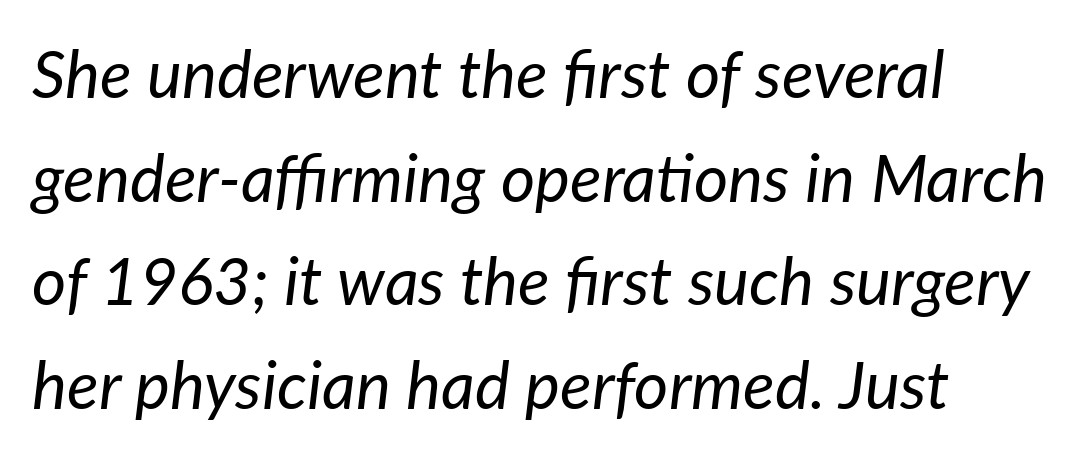
The image shows 66 px regular-weight type, italic (leaning right); set left-aligned, normal line spacing (1.57x), normal letter spacing, not underlined; low stroke contrast and a medium x-height.
